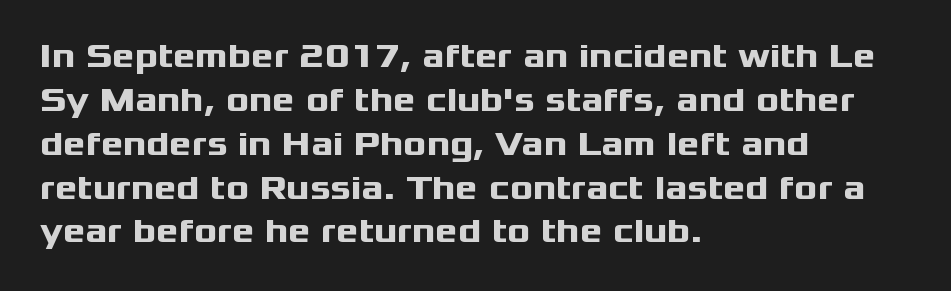
{"serif": "no", "italic": "no", "bold": "yes", "weight": "heavy", "width": "wide", "stroke_contrast": "medium", "x_height": "medium", "monospaced": "no", "underline": "no", "align": "left", "line_spacing": "normal", "line_spacing_ratio": 1.29, "letter_spacing": "normal", "letter_spacing_em": 0.0, "glyph_px": 34}
